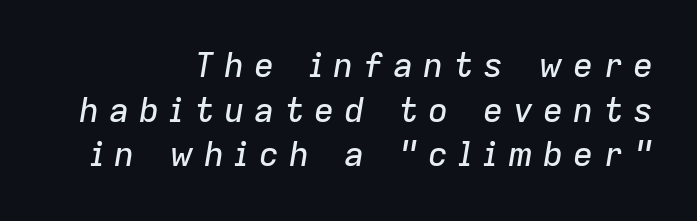
Q: Is the text italic (slanted)? A: Yes, it leans right by about 9 degrees.
Q: Is the text underlined? A: No.
Q: How is the paragraph aligned? A: Right-aligned.
Q: Is the spacing between letters normal or unusually wide? A: Unusually wide.
Q: Is the spacing between lines tight, normal or loose? A: Normal.
Q: Width (condensed, normal, or wide)? A: Normal.
Q: Stroke contrast? A: Low.
Q: x-height? A: Medium.
Q: Monospaced? A: No.
